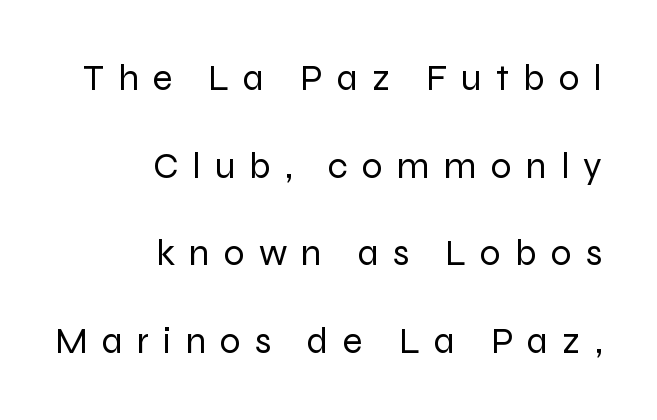
Where is the straight margin? On the right. The zone under the glyphs is completely vacant. Think of a printed novel: that variable character pitch is what you see here. The lines are spread far apart with generous leading. Compared with a typical body face, this is equally light or lighter still.
